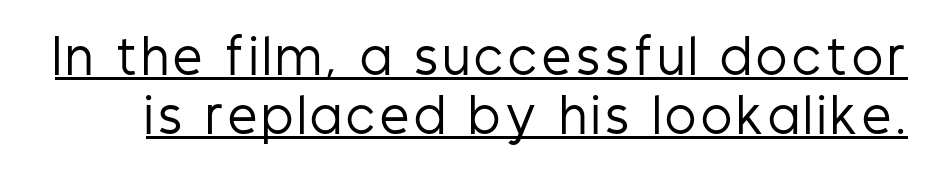
{"serif": "no", "italic": "no", "bold": "no", "weight": "regular", "width": "condensed", "stroke_contrast": "low", "x_height": "medium", "monospaced": "no", "underline": "yes", "line_spacing": "normal", "line_spacing_ratio": 1.29, "glyph_px": 46}
